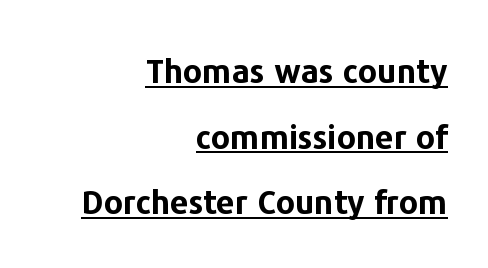
The image shows 33 px bold sans-serif type, upright; set right-aligned, loose line spacing (1.99x), normal letter spacing, underlined; low stroke contrast and a medium x-height.
